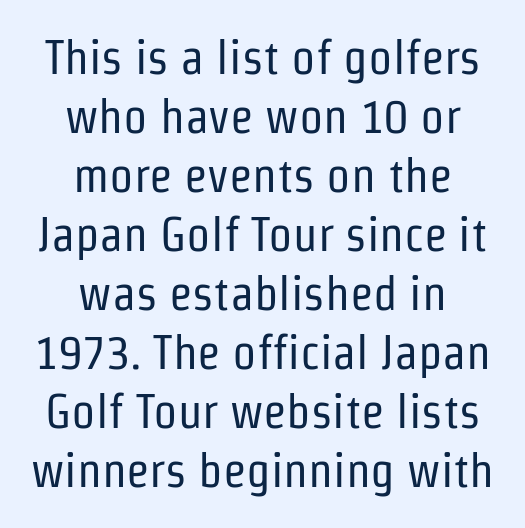
{"serif": "no", "italic": "no", "bold": "no", "weight": "regular", "width": "condensed", "stroke_contrast": "low", "x_height": "medium", "monospaced": "no", "underline": "no", "align": "center", "line_spacing_ratio": 1.23, "letter_spacing": "normal", "letter_spacing_em": 0.0, "glyph_px": 48}
